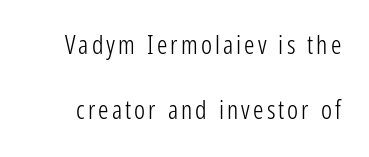
Q: Is the text bold? A: No.
Q: Is the text italic (slanted)? A: No, it is upright.
Q: Is the text underlined? A: No.
Q: Is the spacing between lines tight, normal or loose? A: Loose.
